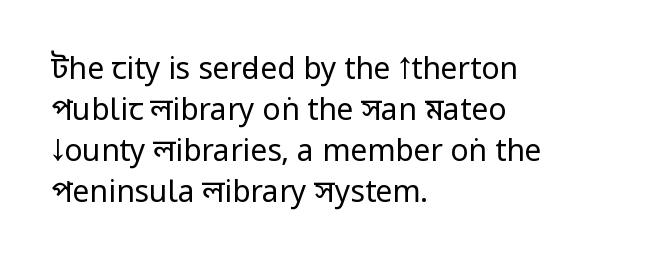
Q: Is the text bold? A: No.
Q: Is the text italic (slanted)? A: No, it is upright.
Q: Is the typeface a serif or a sans-serif typeface? A: Sans-serif.
Q: Is the text underlined? A: No.
Q: How is the paragraph aligned? A: Left-aligned.
Q: Is the spacing between letters normal or unusually wide? A: Normal.
Q: Is the spacing between lines tight, normal or loose? A: Normal.
Q: Width (condensed, normal, or wide)? A: Condensed.
Q: Stroke contrast? A: Low.
